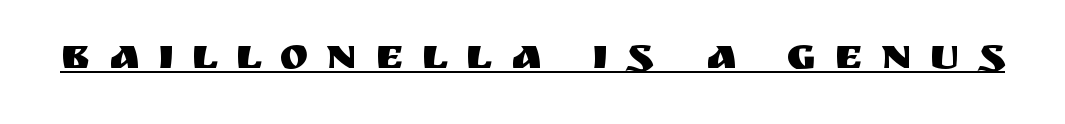
Q: Is the text italic (slanted)? A: No, it is upright.
Q: Is the typeface a serif or a sans-serif typeface? A: Sans-serif.
Q: Is the text underlined? A: Yes.
Q: Is the spacing between letters normal or unusually wide? A: Unusually wide.
Q: Width (condensed, normal, or wide)? A: Normal.
Q: Stroke contrast? A: Medium.
Q: x-height? A: Large.
Q: Monospaced? A: No.
